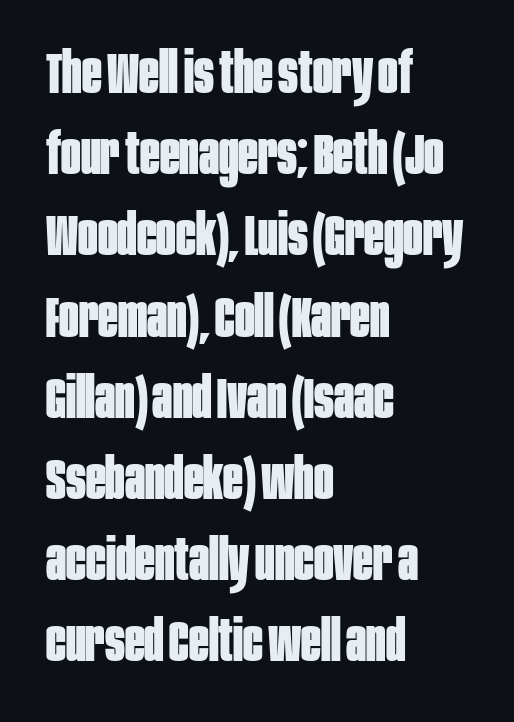
Q: Is the text bold? A: Yes.
Q: Is the text italic (slanted)? A: No, it is upright.
Q: Is the typeface a serif or a sans-serif typeface? A: Sans-serif.
Q: Is the text underlined? A: No.
Q: How is the paragraph aligned? A: Left-aligned.
Q: Is the spacing between letters normal or unusually wide? A: Normal.
Q: Is the spacing between lines tight, normal or loose? A: Normal.
Q: Width (condensed, normal, or wide)? A: Condensed.
Q: Stroke contrast? A: Low.
Q: x-height? A: Large.
Q: Monospaced? A: No.
